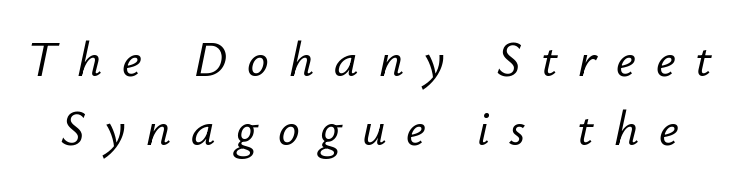
Q: Is the text italic (slanted)? A: Yes, it leans right by about 12 degrees.
Q: Is the text underlined? A: No.
Q: Is the spacing between letters normal or unusually wide? A: Unusually wide.
Q: Is the spacing between lines tight, normal or loose? A: Normal.
Q: Width (condensed, normal, or wide)? A: Normal.
Q: Stroke contrast? A: Low.
Q: x-height? A: Small.
Q: Monospaced? A: No.
